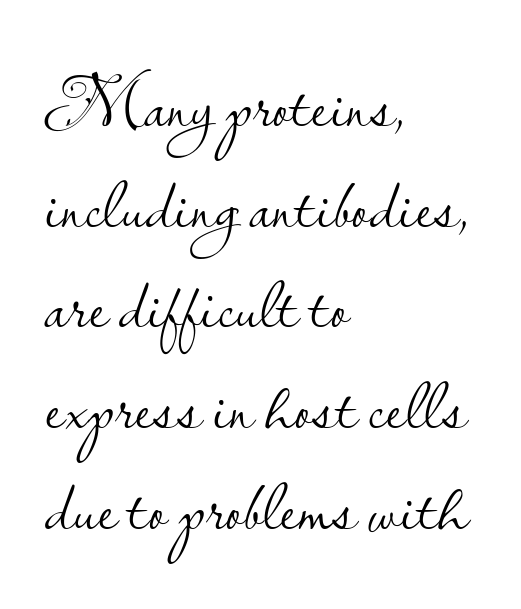
Q: Is the text bold? A: No.
Q: Is the text italic (slanted)? A: Yes.
Q: Is the typeface a serif or a sans-serif typeface? A: Sans-serif.
Q: Is the text underlined? A: No.
Q: How is the paragraph aligned? A: Left-aligned.
Q: Is the spacing between letters normal or unusually wide? A: Normal.
Q: Is the spacing between lines tight, normal or loose? A: Normal.
Q: Width (condensed, normal, or wide)? A: Normal.
Q: Stroke contrast? A: Low.
Q: x-height? A: Small.
Q: Monospaced? A: No.
